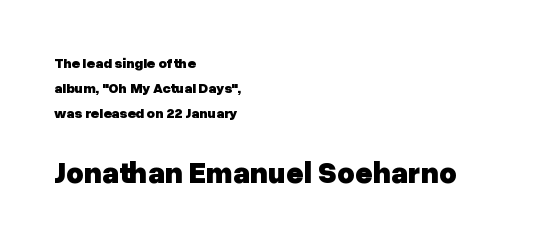
Strokes here are thick enough to call this a true bold. Check the space under the baseline: it is left empty. Serif or sans? Sans — the stroke terminals are bare. The type is set solid horizontally, with unmodified tracking.
